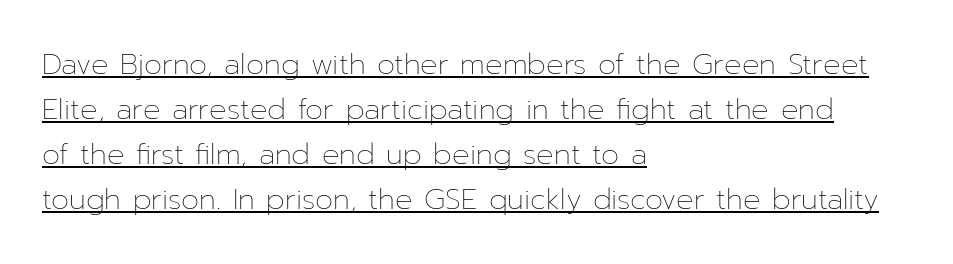
The image shows 29 px thin type, upright; set left-aligned, normal line spacing (1.55x), normal letter spacing, underlined; low stroke contrast and a medium x-height.
